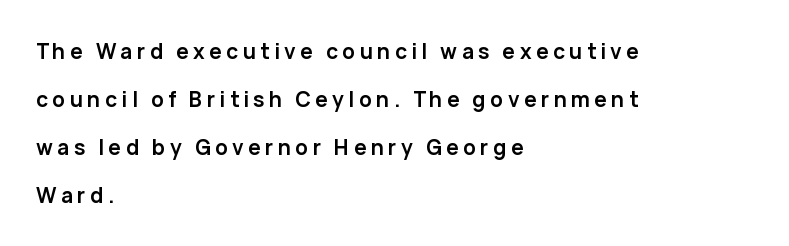
Q: Is the text bold? A: Yes.
Q: Is the text italic (slanted)? A: No, it is upright.
Q: Is the text underlined? A: No.
Q: How is the paragraph aligned? A: Left-aligned.
Q: Is the spacing between letters normal or unusually wide? A: Unusually wide.
Q: Is the spacing between lines tight, normal or loose? A: Loose.
